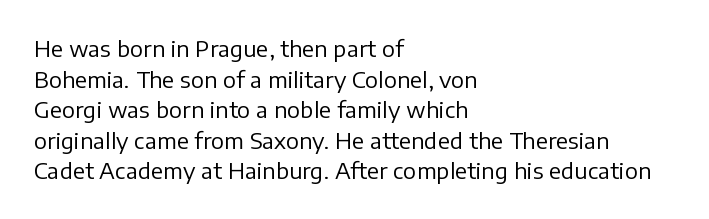
Q: Is the text bold? A: No.
Q: Is the text italic (slanted)? A: No, it is upright.
Q: Is the text underlined? A: No.
Q: How is the paragraph aligned? A: Left-aligned.
Q: Is the spacing between letters normal or unusually wide? A: Normal.
Q: Is the spacing between lines tight, normal or loose? A: Normal.
